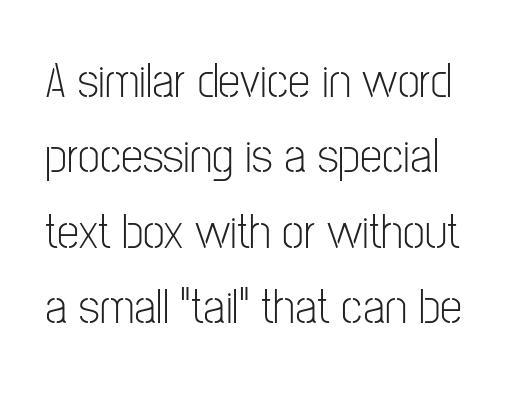
Glyph-to-glyph distance matches everyday printed text. Note the varied advance widths — an 'i' is clearly narrower than an 'm'. Stems and bowls with no extra thickness — not bold. The space directly below the letters is spotless. The space between consecutive lines is moderate. Nope, not italic — everything's standing straight.
